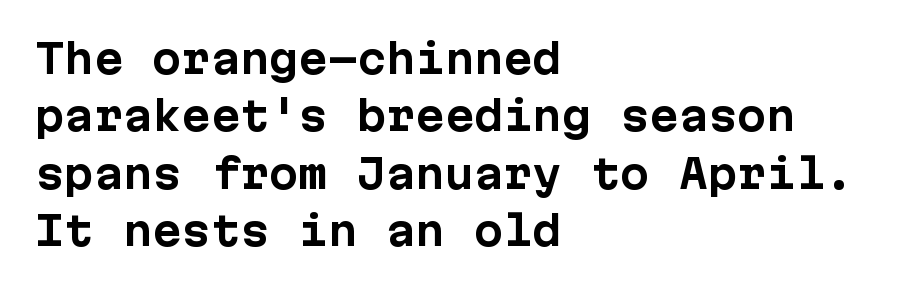
{"serif": "no", "italic": "no", "bold": "yes", "weight": "bold", "width": "normal", "stroke_contrast": "low", "x_height": "medium", "monospaced": "yes", "underline": "no", "align": "left", "line_spacing": "normal", "line_spacing_ratio": 1.47, "letter_spacing": "normal", "letter_spacing_em": 0.0, "glyph_px": 39}
